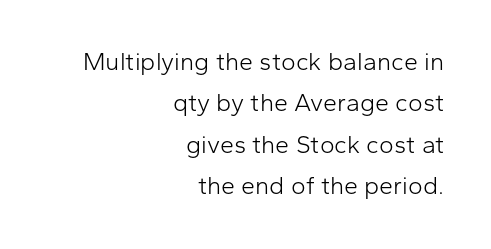
Q: Is the text bold? A: No.
Q: Is the text italic (slanted)? A: No, it is upright.
Q: Is the text underlined? A: No.
Q: How is the paragraph aligned? A: Right-aligned.
Q: Is the spacing between letters normal or unusually wide? A: Normal.
Q: Is the spacing between lines tight, normal or loose? A: Normal.
